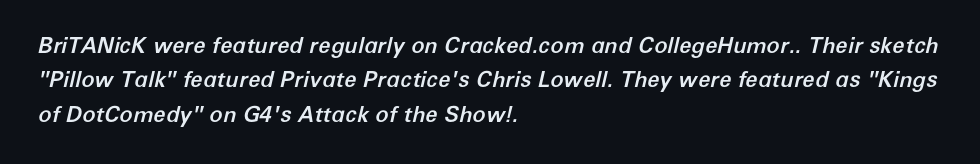
Q: Is the text italic (slanted)? A: Yes, it leans right by about 12 degrees.
Q: Is the text underlined? A: No.
Q: How is the paragraph aligned? A: Left-aligned.
Q: Is the spacing between letters normal or unusually wide? A: Normal.
Q: Is the spacing between lines tight, normal or loose? A: Normal.
